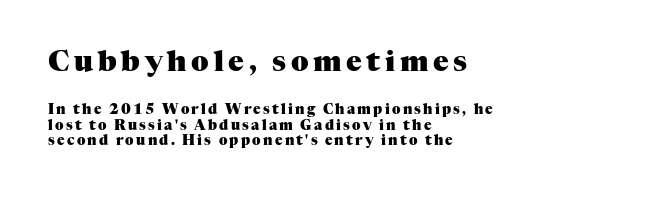
The image shows 29 px heavy serif type, upright; set left-aligned, tight line spacing (1.11x), not underlined; the first (top) block is 2.07x larger; medium stroke contrast and a medium x-height.
